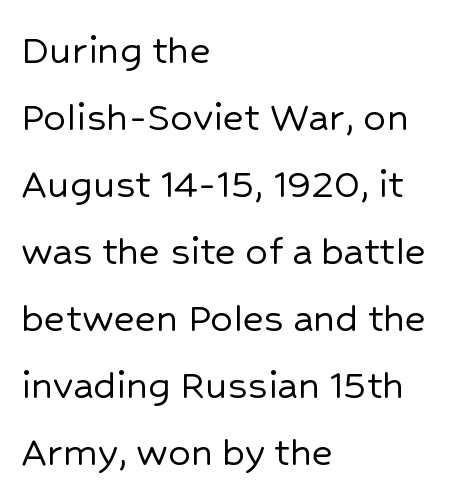
{"serif": "no", "italic": "no", "width": "normal", "stroke_contrast": "low", "x_height": "medium", "monospaced": "no", "underline": "no", "align": "left", "line_spacing": "normal", "line_spacing_ratio": 1.49, "letter_spacing": "normal", "letter_spacing_em": 0.0, "glyph_px": 45}
